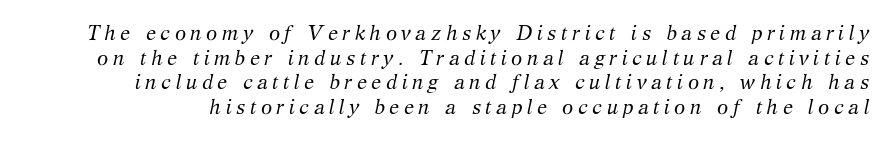
{"italic": "yes", "lean": "right", "slant_degrees": 12, "bold": "no", "underline": "no", "line_spacing_ratio": 1.23, "letter_spacing": "wide", "letter_spacing_em": 0.23, "glyph_px": 20}
